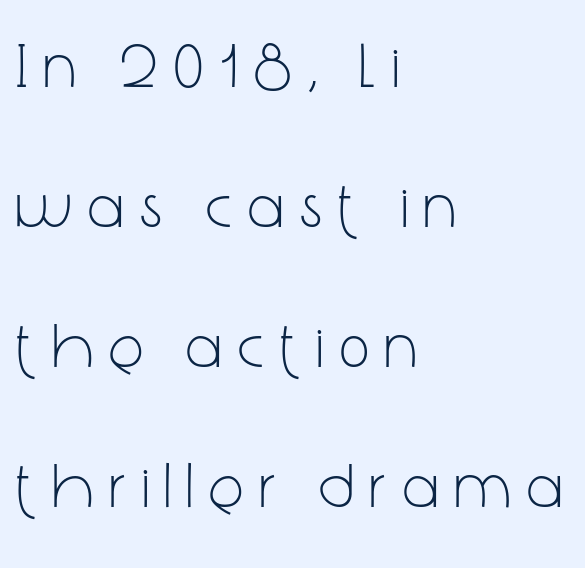
Q: Is the text bold? A: No.
Q: Is the text italic (slanted)? A: No, it is upright.
Q: Is the typeface a serif or a sans-serif typeface? A: Sans-serif.
Q: Is the text underlined? A: No.
Q: How is the paragraph aligned? A: Left-aligned.
Q: Is the spacing between letters normal or unusually wide? A: Unusually wide.
Q: Is the spacing between lines tight, normal or loose? A: Loose.
Q: Width (condensed, normal, or wide)? A: Condensed.
Q: Stroke contrast? A: Low.
Q: x-height? A: Medium.
Q: Monospaced? A: No.
